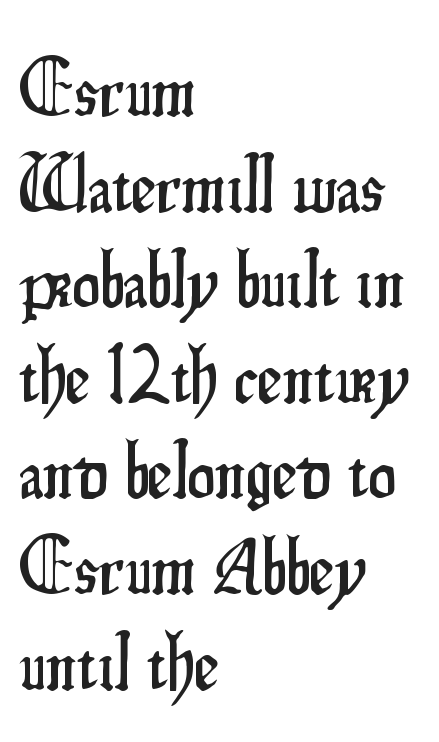
The image shows 79 px condensed sans-serif type, upright; set left-aligned, line spacing 1.21x, normal letter spacing, not underlined; low stroke contrast and a small x-height.
